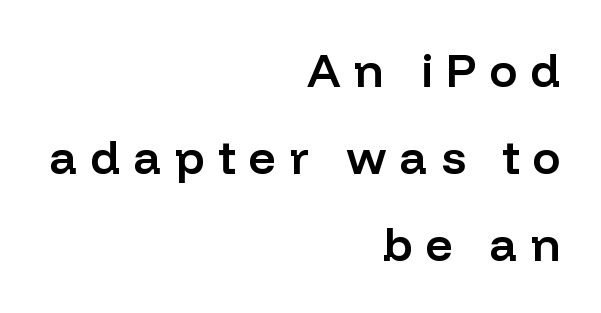
Q: Is the text bold? A: Semi-bold.
Q: Is the text italic (slanted)? A: No, it is upright.
Q: Is the typeface a serif or a sans-serif typeface? A: Sans-serif.
Q: Is the text underlined? A: No.
Q: How is the paragraph aligned? A: Right-aligned.
Q: Is the spacing between letters normal or unusually wide? A: Unusually wide.
Q: Width (condensed, normal, or wide)? A: Normal.
Q: Stroke contrast? A: Low.
Q: x-height? A: Medium.
Q: Monospaced? A: No.
